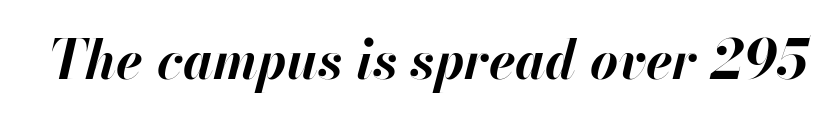
In terms of weight, the rendering is a true, heavy bold. Plain, unruled lines of type. Each word holds together tightly as a unit, with standard inter-letter gaps. This sample has the flowing, uneven cadence of proportional lettering. Would a proofreader flag this as italicized? Yes.
